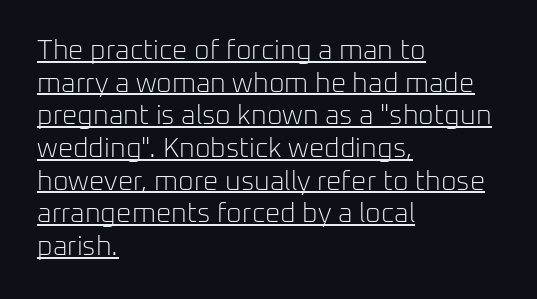
{"italic": "no", "bold": "no", "underline": "yes", "align": "left", "line_spacing_ratio": 1.21, "letter_spacing": "normal", "letter_spacing_em": 0.0, "glyph_px": 27}
